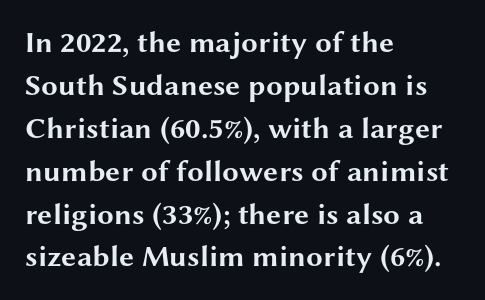
Just letters on the line, the space beneath them empty. Does the copy run flush right? No — it runs flush left. This sample has the flowing, uneven cadence of proportional lettering. The face used here is a sans, in the tradition of grotesques and geometrics. The passage shown has conventional tracking throughout. Vertical spacing — default.
